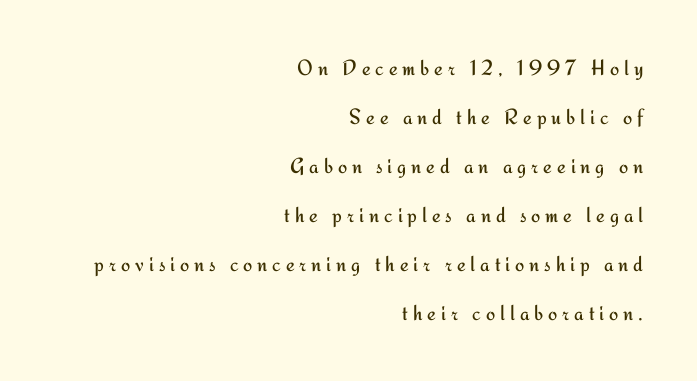
Q: Is the text bold? A: No.
Q: Is the text italic (slanted)? A: No, it is upright.
Q: Is the text underlined? A: No.
Q: How is the paragraph aligned? A: Right-aligned.
Q: Is the spacing between letters normal or unusually wide? A: Unusually wide.
Q: Is the spacing between lines tight, normal or loose? A: Loose.
